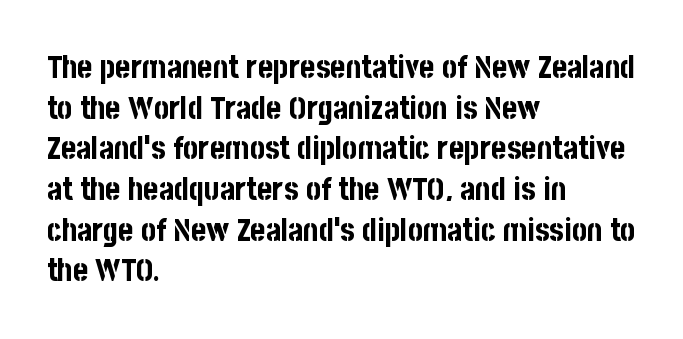
Q: Is the text bold? A: Yes.
Q: Is the text italic (slanted)? A: No, it is upright.
Q: Is the typeface a serif or a sans-serif typeface? A: Sans-serif.
Q: Is the text underlined? A: No.
Q: How is the paragraph aligned? A: Left-aligned.
Q: Is the spacing between letters normal or unusually wide? A: Normal.
Q: Is the spacing between lines tight, normal or loose? A: Normal.
Q: Width (condensed, normal, or wide)? A: Condensed.
Q: Stroke contrast? A: Low.
Q: x-height? A: Large.
Q: Monospaced? A: No.
